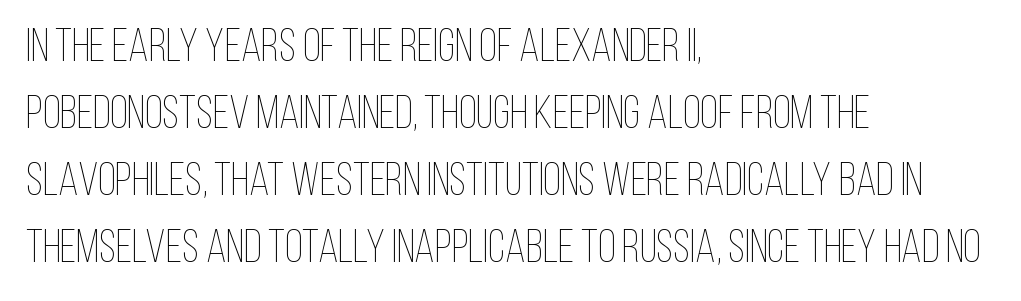
The image shows 46 px thin, condensed type, upright; set left-aligned, normal line spacing (1.46x), normal letter spacing, not underlined; low stroke contrast and a large x-height.
